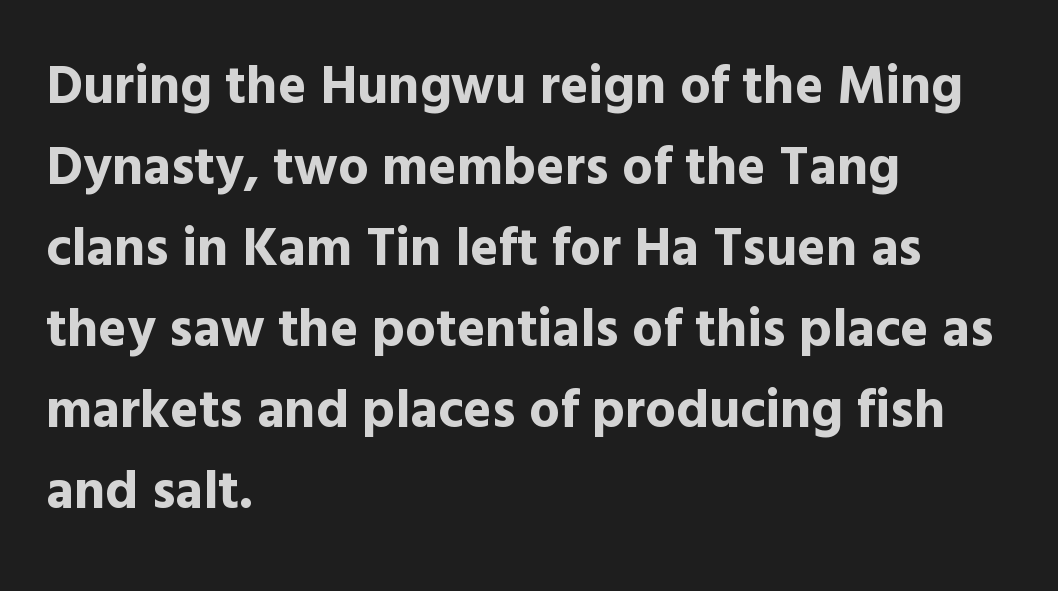
The image shows 54 px bold sans-serif type, upright; set left-aligned, normal line spacing (1.5x), normal letter spacing, not underlined; a medium x-height.
